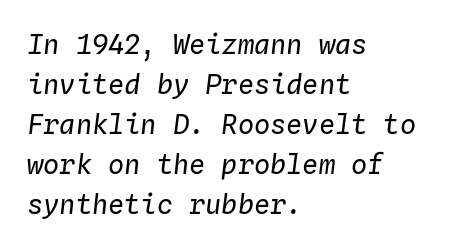
Stem width sits at or under what a default text font uses. One-word summary of the alignment: left. When letters slant like this, we call the style italic. Inter-character spacing is left at the font's built-in metrics. Evenly set lines give the paragraph a standard silhouette. Underlining? Definitely not there.
